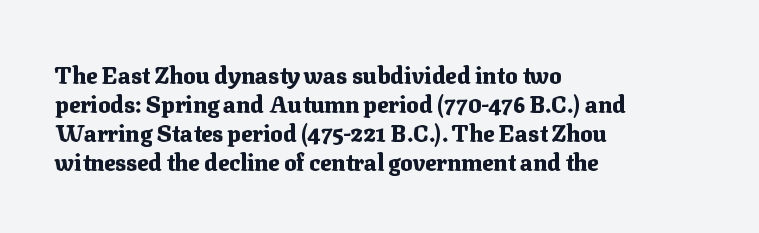
Q: Is the text bold? A: Yes.
Q: Is the text italic (slanted)? A: No, it is upright.
Q: Is the text underlined? A: No.
Q: How is the paragraph aligned? A: Left-aligned.
Q: Is the spacing between letters normal or unusually wide? A: Normal.
Q: Is the spacing between lines tight, normal or loose? A: Normal.
